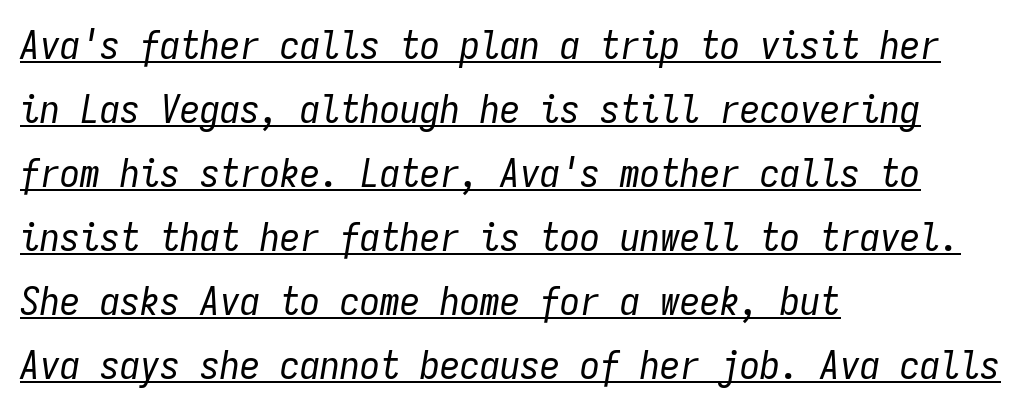
{"italic": "yes", "lean": "right", "slant_degrees": 9, "bold": "no", "weight": "regular", "width": "condensed", "stroke_contrast": "low", "x_height": "medium", "monospaced": "yes", "underline": "yes", "align": "left", "line_spacing": "normal", "line_spacing_ratio": 1.6, "letter_spacing": "normal", "letter_spacing_em": 0.0, "glyph_px": 40}
